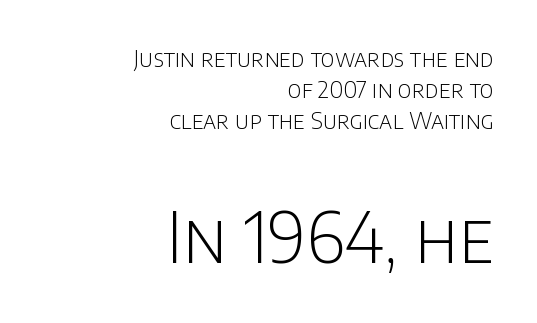
{"serif": "no", "italic": "no", "bold": "no", "weight": "light", "width": "normal", "stroke_contrast": "low", "x_height": "large", "monospaced": "no", "underline": "no", "align": "right", "line_spacing": "normal", "line_spacing_ratio": 1.35, "letter_spacing": "normal", "letter_spacing_em": 0.0, "larger_block": "second", "size_ratio": 3.0, "glyph_px": 69}
